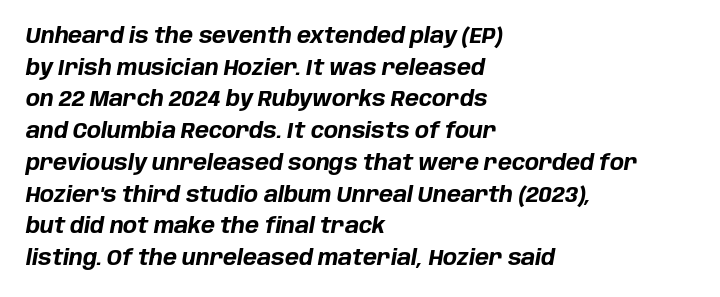
{"italic": "yes", "lean": "right", "slant_degrees": 10, "bold": "yes", "underline": "no", "align": "left", "line_spacing": "normal", "line_spacing_ratio": 1.51, "letter_spacing": "normal", "letter_spacing_em": 0.0, "glyph_px": 21}
